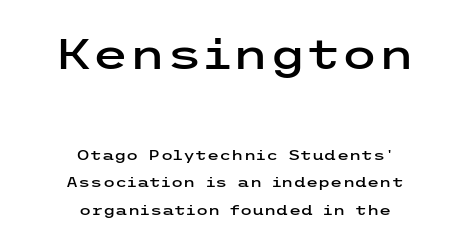
One glance says open: line gaps are wider than usual. The earlier block is typeset at a bigger size than the later block. There is no visible air inserted between adjacent glyphs. Underline: absent. The paragraph shown floats in the horizontal middle.
